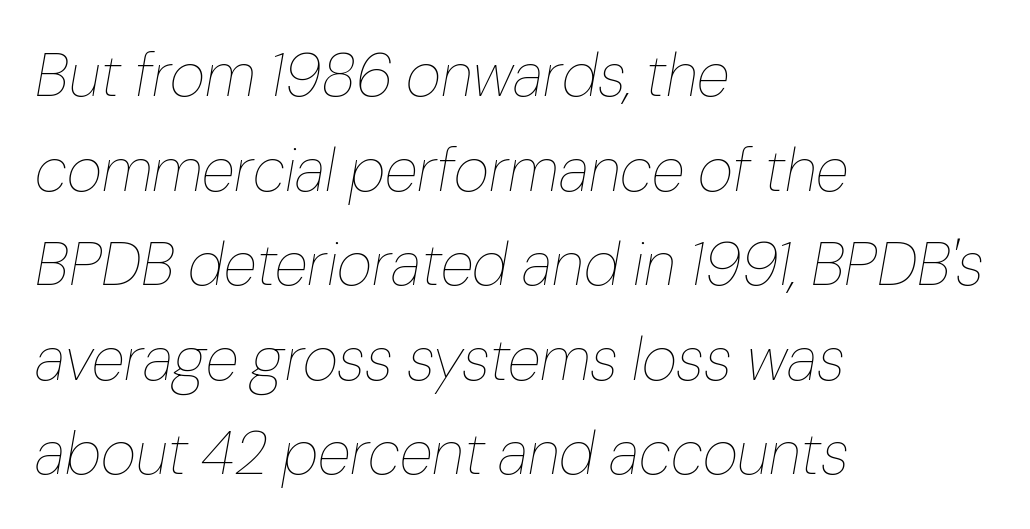
The image shows 61 px thin type, italic (leaning right); set left-aligned, normal line spacing (1.55x), normal letter spacing, not underlined; low stroke contrast and a medium x-height.
